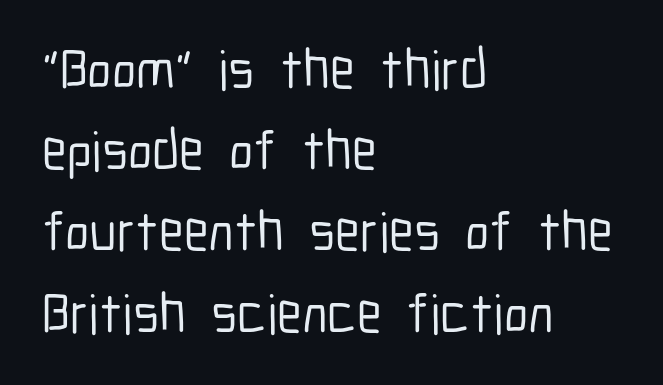
Check under the words: just untouched page. Glyph-to-glyph distance matches everyday printed text. Do the characters align in a grid? No, the font is proportional. A classic flush-left, rag-right setting is used for this passage. The rows are spaced the way most documents space them.
